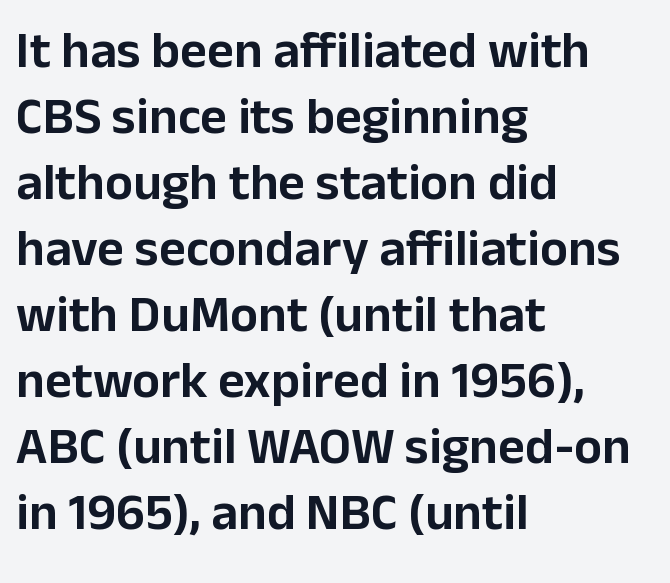
{"serif": "no", "italic": "no", "width": "normal", "stroke_contrast": "low", "x_height": "medium", "monospaced": "no", "underline": "no", "align": "left", "line_spacing": "normal", "line_spacing_ratio": 1.27, "letter_spacing": "normal", "letter_spacing_em": 0.0, "glyph_px": 52}
